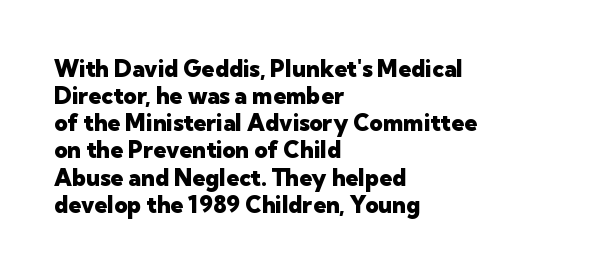
The image shows 23 px bold type, upright; set left-aligned, line spacing 1.18x, normal letter spacing, not underlined.
